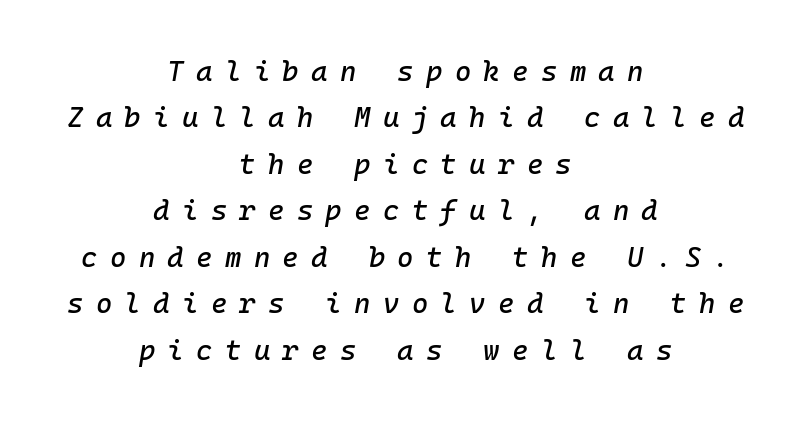
{"italic": "yes", "lean": "right", "slant_degrees": 10, "width": "normal", "stroke_contrast": "low", "x_height": "medium", "monospaced": "yes", "underline": "no", "align": "center", "line_spacing": "normal", "line_spacing_ratio": 1.66, "letter_spacing": "wide", "letter_spacing_em": 0.44, "glyph_px": 28}
